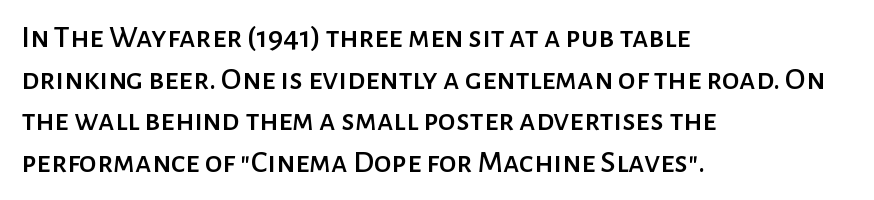
{"serif": "no", "italic": "no", "width": "normal", "stroke_contrast": "low", "x_height": "medium", "monospaced": "no", "underline": "no", "align": "left", "line_spacing": "normal", "line_spacing_ratio": 1.3, "letter_spacing": "normal", "letter_spacing_em": 0.0, "glyph_px": 32}
